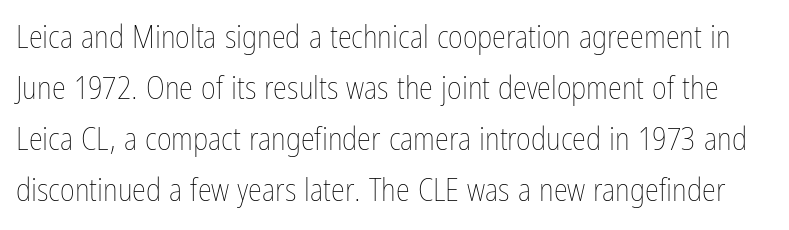
Words float on clear page, feet unadorned. Heaviness? Minimal to ordinary, like unemphasized prose. Does extra space separate the letters? No, they use regular spacing. The face used here is proportionally spaced, like ordinary book or web type. These lines sit exactly where default settings would place them.
